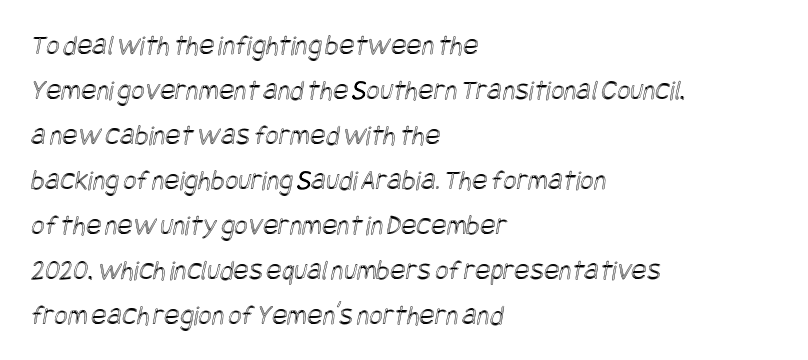
The words here are not underlined. How are the letters spaced? Ordinarily, with no added tracking. Visually the block forms a straight wall on the left and a jagged coastline on the right. Interline gaps are of average width in this sample.
